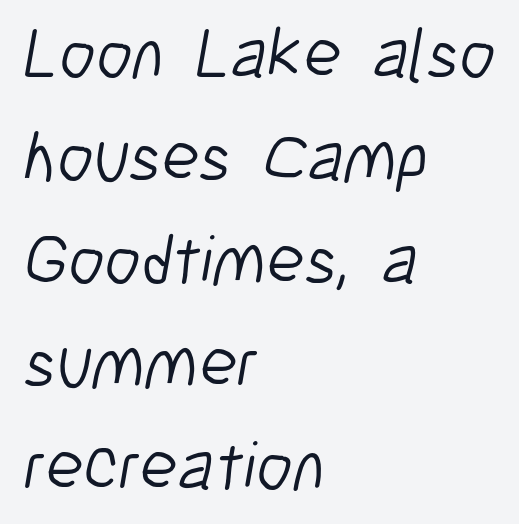
The image shows 70 px light, condensed sans-serif type; set left-aligned, normal line spacing (1.47x), normal letter spacing, not underlined; low stroke contrast and a medium x-height.
